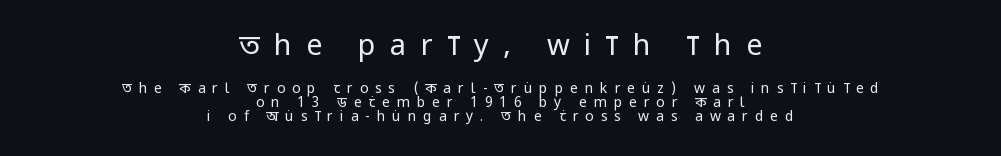
Think of a printed novel: that variable character pitch is what you see here. The passage shown is not underscored anywhere. Regarding leading, the lines here are crowded together. Is this a sans? Yes — the strokes have no serifs. Summary of weight: not heavy and not bold.
